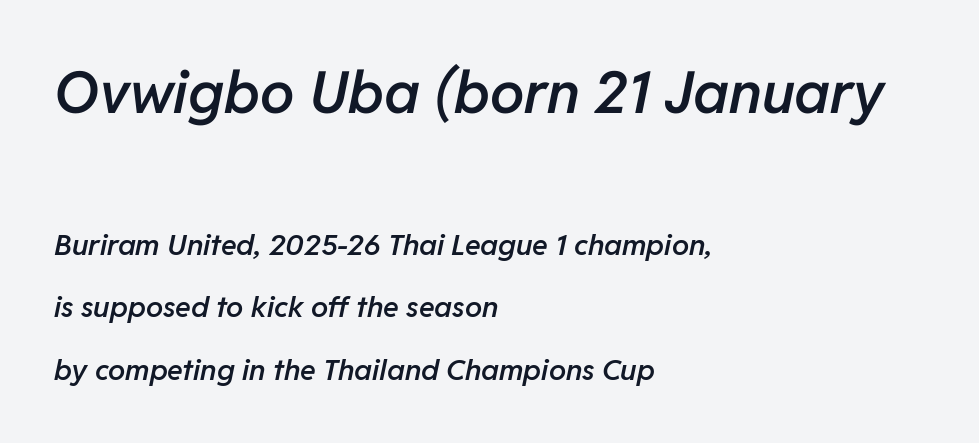
Q: Is the text bold? A: Semi-bold.
Q: Is the text italic (slanted)? A: Yes, it leans right by about 11 degrees.
Q: Is the text underlined? A: No.
Q: How is the paragraph aligned? A: Left-aligned.
Q: Is the spacing between letters normal or unusually wide? A: Normal.
Q: Is the spacing between lines tight, normal or loose? A: Loose.
Q: Which block of text is set in a larger size, the first (top) or the second (bottom)? A: The first (top) one.
Q: Width (condensed, normal, or wide)? A: Normal.
Q: Stroke contrast? A: Low.
Q: x-height? A: Medium.
Q: Monospaced? A: No.
